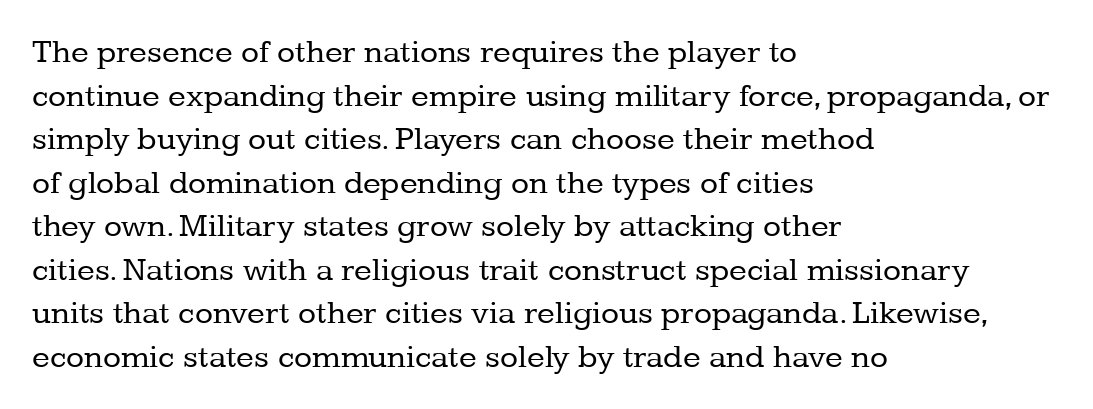
The image shows 33 px regular-weight serif type, upright; set left-aligned, normal line spacing (1.32x), normal letter spacing, not underlined; low stroke contrast and a medium x-height.
